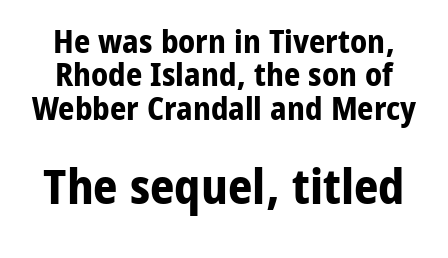
The image shows 48 px bold sans-serif type, upright; set tight line spacing (1.04x), normal letter spacing, not underlined; the second (bottom) block is 1.5x larger; low stroke contrast and a medium x-height.
